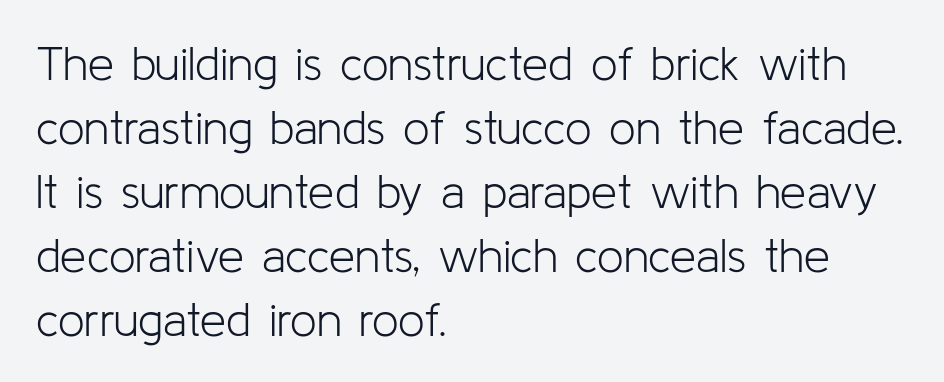
The image shows 47 px light sans-serif type, upright; set left-aligned, normal line spacing (1.36x), normal letter spacing, not underlined; low stroke contrast and a medium x-height.
